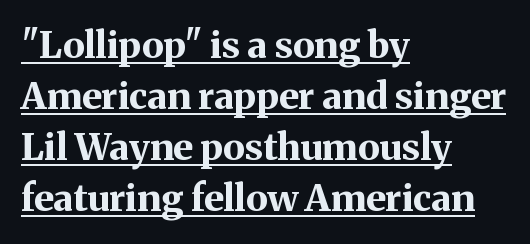
{"serif": "yes", "italic": "no", "bold": "yes", "weight": "bold", "width": "normal", "stroke_contrast": "medium", "x_height": "medium", "monospaced": "no", "underline": "yes", "align": "left", "line_spacing": "normal", "line_spacing_ratio": 1.38, "letter_spacing": "normal", "letter_spacing_em": 0.0, "glyph_px": 37}
